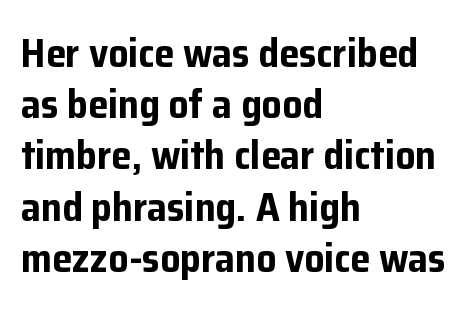
When letters stand straight like this, we call the style roman or upright. Compared with a centered layout, this one pins lines to the left instead. Regarding serifs, this sample does without them. Letter spacing: default. The space directly below the letters is spotless.
